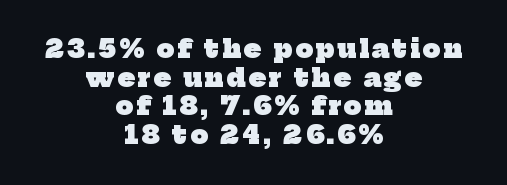
Q: Is the text bold? A: Yes.
Q: Is the text underlined? A: No.
Q: How is the paragraph aligned? A: Centered.
Q: Is the spacing between lines tight, normal or loose? A: Tight.
